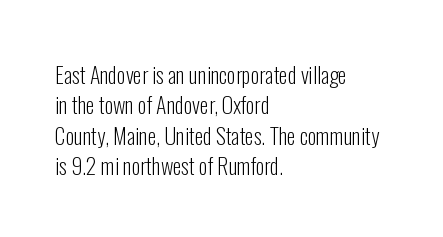
A quiet, ordinary-to-light weight characterises the typeface. The text block is weighted toward the left margin, trailing off unevenly rightward. This rendering leaves character spacing at its baseline value. Characters remain perfectly vertical along every line. The strip under each line holds only bare page.
